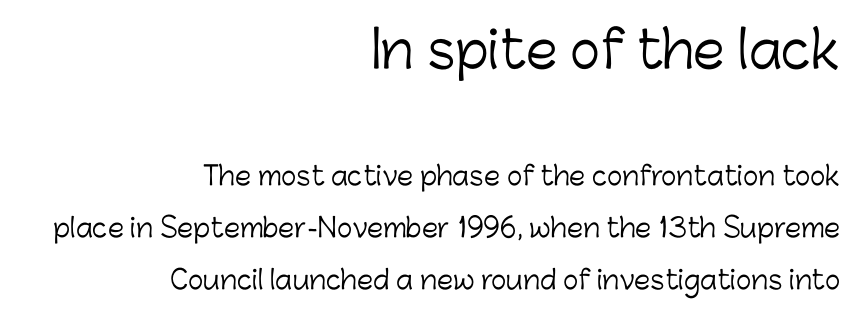
The image shows 51 px light sans-serif type, upright; set right-aligned, loose line spacing (1.99x), normal letter spacing, not underlined; the first (top) block is 1.96x larger; low stroke contrast and a medium x-height.
